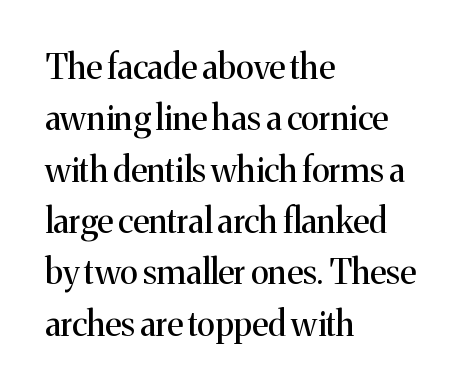
The image shows 34 px regular-weight serif type, upright; set left-aligned, normal line spacing (1.51x), normal letter spacing, not underlined; medium stroke contrast and a medium x-height.
